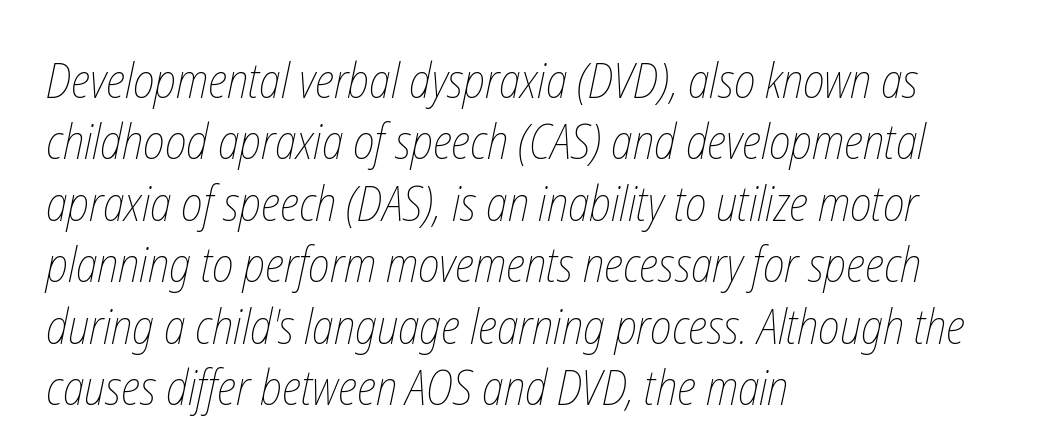
You could not count columns in this text — the font is proportionally spaced. A typesetter would call this leading conventional body-copy spacing. The string is rendered with underlining switched off. This rendering uses left alignment, leaving the right contour irregular.
